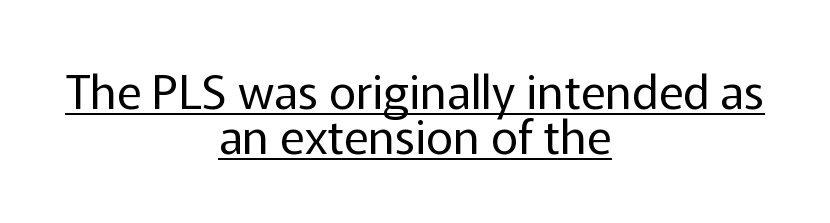
Here the designer chose a conventional face with non-uniform glyph widths. Vertically, the passage feels compressed, each row crowding the next. The lines are quadded center. A light-to-regular cut is what we see here. The rendered words wear a rule along their underside.
